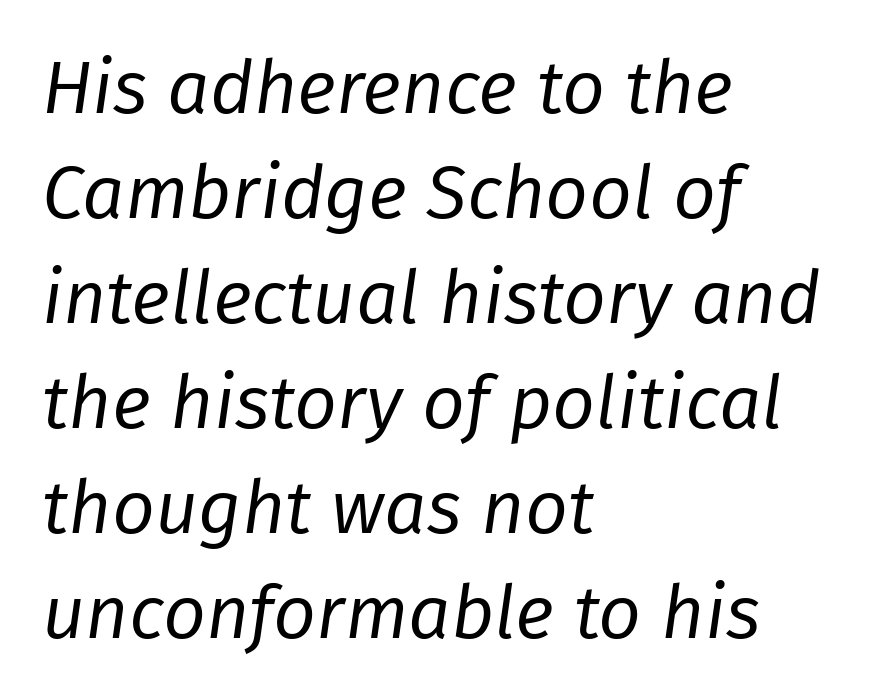
Q: Is the text bold? A: No.
Q: Is the text italic (slanted)? A: Yes, it leans right by about 8 degrees.
Q: Is the text underlined? A: No.
Q: How is the paragraph aligned? A: Left-aligned.
Q: Is the spacing between letters normal or unusually wide? A: Normal.
Q: Is the spacing between lines tight, normal or loose? A: Normal.
Q: Width (condensed, normal, or wide)? A: Normal.
Q: Stroke contrast? A: Low.
Q: x-height? A: Medium.
Q: Monospaced? A: No.
